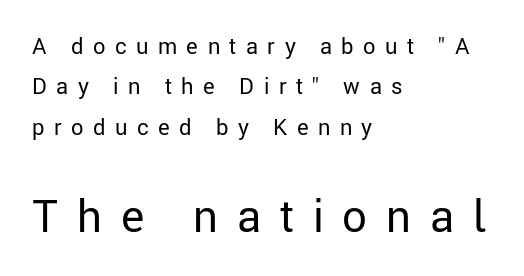
Which of the two is more prominent by size? The second, at the bottom. The type sits square on the baseline with zero lean. Alignment: flush left. No word sits above an underline.
